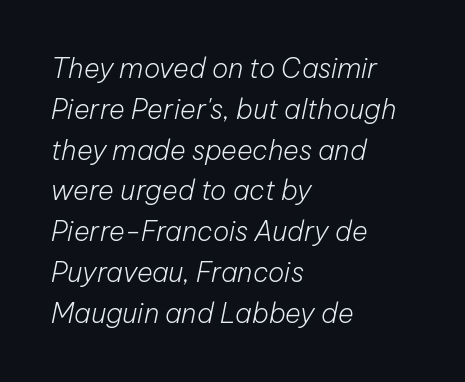
{"italic": "yes", "lean": "right", "slant_degrees": 12, "bold": "no", "underline": "no", "align": "left", "line_spacing": "normal", "line_spacing_ratio": 1.51, "letter_spacing": "normal", "letter_spacing_em": 0.0, "glyph_px": 27}
